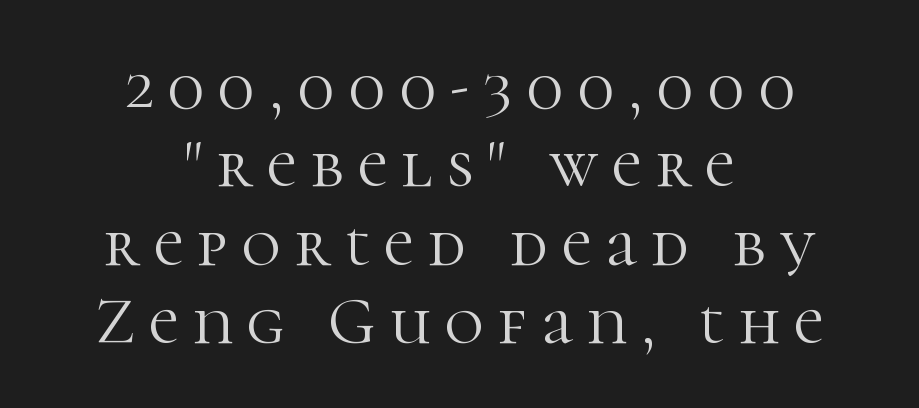
Bare-footed words on every line. This rendering uses center alignment, leaving both contours irregular but symmetric. If you drew a line through each stem, it would be perfectly vertical. The rendering shows small feet on the letterforms — a serif design. The strokes carry an ordinary text weight at most.
